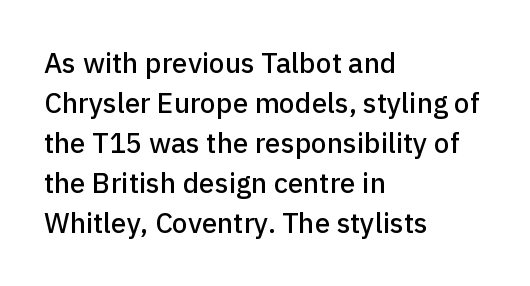
Note: no serifs on the glyphs. Looks like regular typesetting: each glyph gets only the width it needs. This rendering leaves character spacing at its baseline value. The gap between lines stays unmarked. No italicization has been applied; the sample stays upright. Vertical spacing — default.
